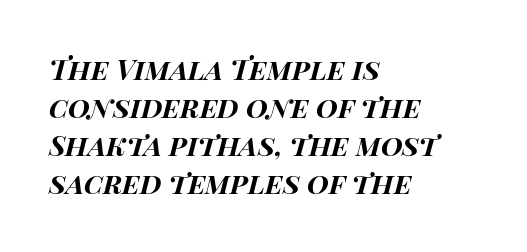
{"italic": "yes", "lean": "right", "slant_degrees": 14, "bold": "yes", "weight": "bold", "width": "wide", "stroke_contrast": "high", "x_height": "large", "monospaced": "no", "underline": "no", "align": "left", "line_spacing": "normal", "line_spacing_ratio": 1.36, "letter_spacing": "normal", "letter_spacing_em": 0.0, "glyph_px": 28}
